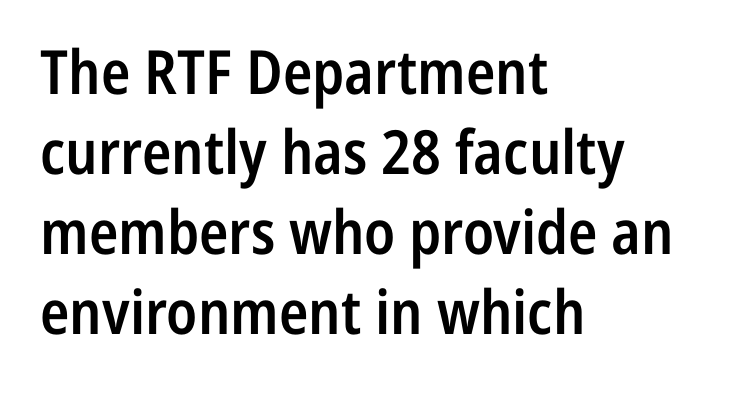
Q: Is the text bold? A: Semi-bold.
Q: Is the text italic (slanted)? A: No, it is upright.
Q: Is the typeface a serif or a sans-serif typeface? A: Sans-serif.
Q: Is the text underlined? A: No.
Q: How is the paragraph aligned? A: Left-aligned.
Q: Is the spacing between letters normal or unusually wide? A: Normal.
Q: Is the spacing between lines tight, normal or loose? A: Normal.
Q: Width (condensed, normal, or wide)? A: Condensed.
Q: Stroke contrast? A: Low.
Q: x-height? A: Medium.
Q: Monospaced? A: No.
